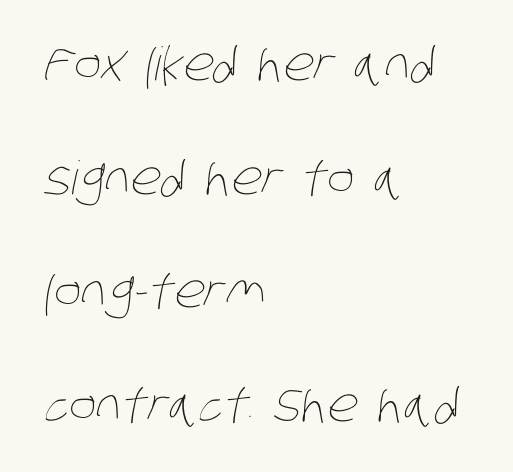
The passage shown is typed in a proportional face where columns would drift. Layout note: lines flush left. Spacing between characters is what you'd get straight out of the box. Bare-footed words on every line. Summary of vertical rhythm: relaxed, with wide interline spacing. No chunkiness to these letters — they're not bold.
